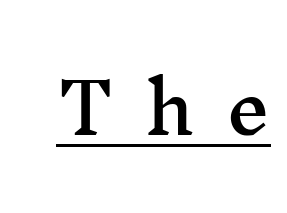
{"serif": "yes", "italic": "no", "width": "wide", "stroke_contrast": "medium", "x_height": "medium", "monospaced": "no", "underline": "yes", "letter_spacing": "wide", "letter_spacing_em": 0.46, "glyph_px": 69}
